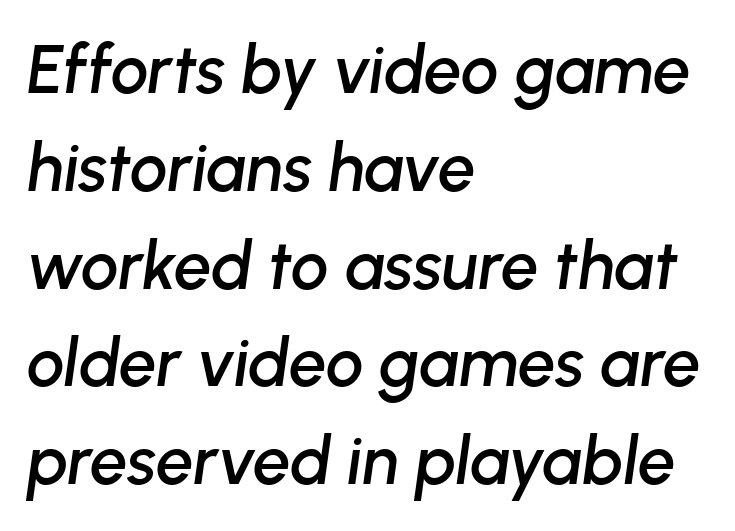
The image shows 67 px text type, italic (leaning right); set left-aligned, normal line spacing (1.46x), normal letter spacing, not underlined; low stroke contrast and a medium x-height.
